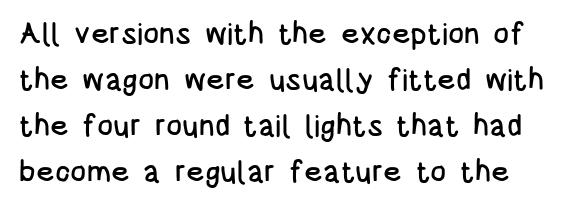
Q: Is the text italic (slanted)? A: No, it is upright.
Q: Is the typeface a serif or a sans-serif typeface? A: Sans-serif.
Q: Is the text underlined? A: No.
Q: Is the spacing between letters normal or unusually wide? A: Normal.
Q: Is the spacing between lines tight, normal or loose? A: Normal.
Q: Width (condensed, normal, or wide)? A: Condensed.
Q: Stroke contrast? A: Low.
Q: x-height? A: Large.
Q: Monospaced? A: No.
